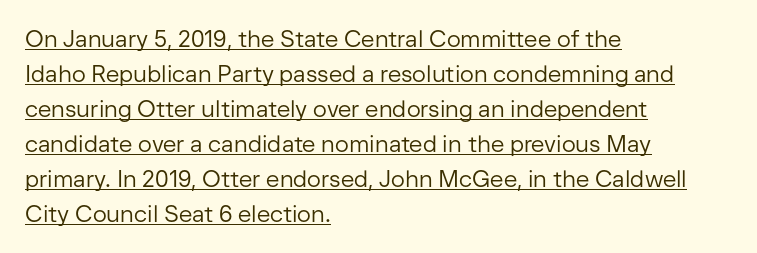
Q: Is the text bold? A: No.
Q: Is the text italic (slanted)? A: No, it is upright.
Q: Is the text underlined? A: Yes.
Q: How is the paragraph aligned? A: Left-aligned.
Q: Is the spacing between letters normal or unusually wide? A: Normal.
Q: Is the spacing between lines tight, normal or loose? A: Normal.
